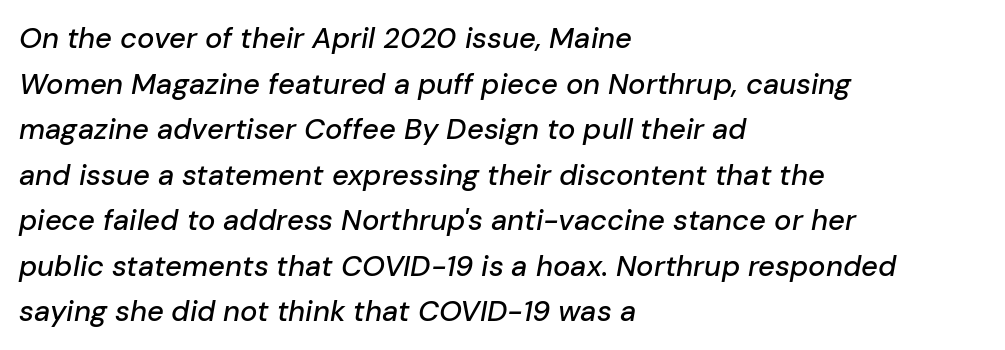
Q: Is the text italic (slanted)? A: Yes, it leans right by about 10 degrees.
Q: Is the text underlined? A: No.
Q: How is the paragraph aligned? A: Left-aligned.
Q: Is the spacing between letters normal or unusually wide? A: Normal.
Q: Is the spacing between lines tight, normal or loose? A: Normal.
Q: Width (condensed, normal, or wide)? A: Normal.
Q: Stroke contrast? A: Low.
Q: x-height? A: Medium.
Q: Monospaced? A: No.
